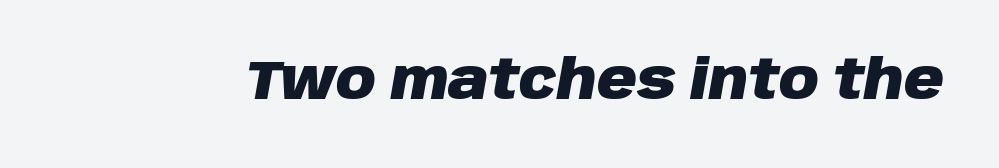
The image shows 55 px heavy type, italic (leaning right); set normal letter spacing, not underlined; low stroke contrast and a large x-height.
